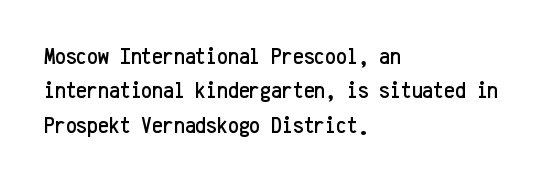
Q: Is the text italic (slanted)? A: No, it is upright.
Q: Is the text underlined? A: No.
Q: How is the paragraph aligned? A: Left-aligned.
Q: Is the spacing between letters normal or unusually wide? A: Normal.
Q: Is the spacing between lines tight, normal or loose? A: Normal.
